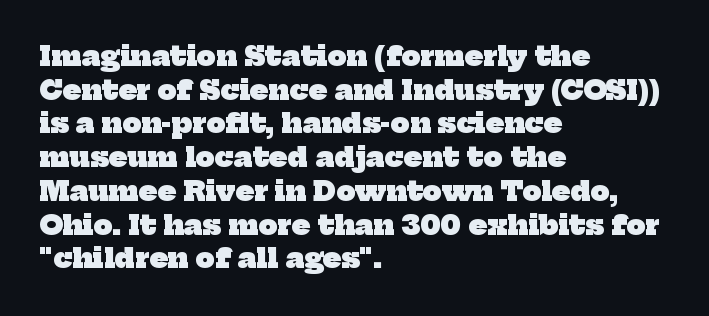
Q: Is the text bold? A: Yes.
Q: Is the text underlined? A: No.
Q: How is the paragraph aligned? A: Left-aligned.
Q: Is the spacing between letters normal or unusually wide? A: Normal.
Q: Is the spacing between lines tight, normal or loose? A: Normal.
